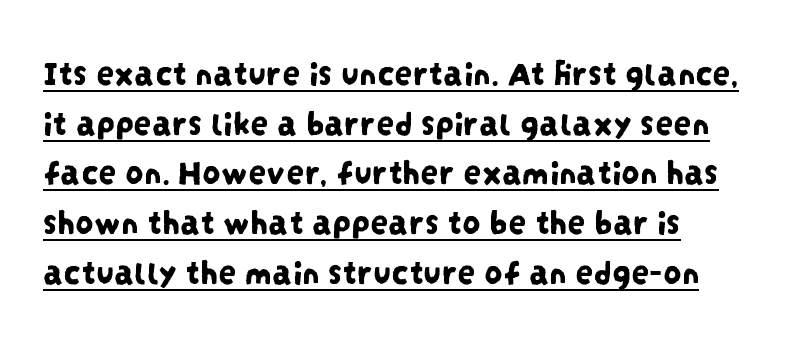
Q: Is the typeface a serif or a sans-serif typeface? A: Sans-serif.
Q: Is the text underlined? A: Yes.
Q: Is the spacing between letters normal or unusually wide? A: Normal.
Q: Is the spacing between lines tight, normal or loose? A: Normal.
Q: Width (condensed, normal, or wide)? A: Condensed.
Q: Stroke contrast? A: Low.
Q: x-height? A: Large.
Q: Monospaced? A: No.
